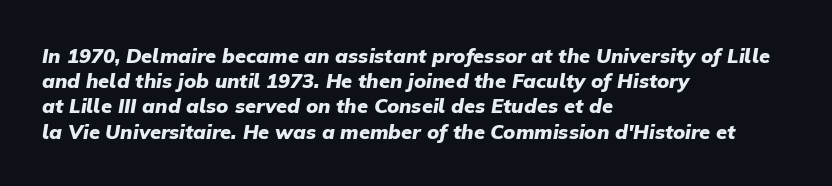
Q: Is the text bold? A: Yes.
Q: Is the text italic (slanted)? A: Yes, it leans right by about 9 degrees.
Q: Is the text underlined? A: No.
Q: How is the paragraph aligned? A: Left-aligned.
Q: Is the spacing between letters normal or unusually wide? A: Normal.
Q: Is the spacing between lines tight, normal or loose? A: Normal.
